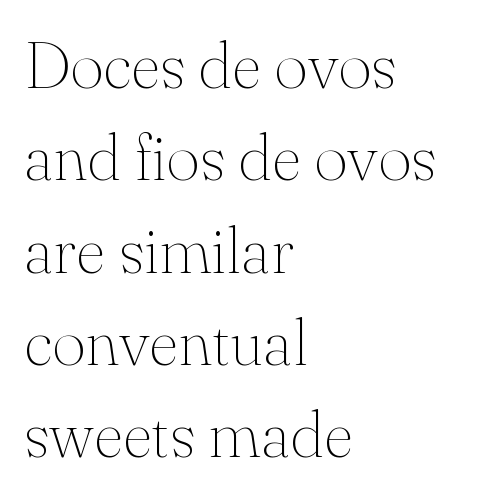
The image shows 65 px thin serif type, upright; set left-aligned, normal line spacing (1.42x), normal letter spacing, not underlined; medium stroke contrast and a small x-height.
